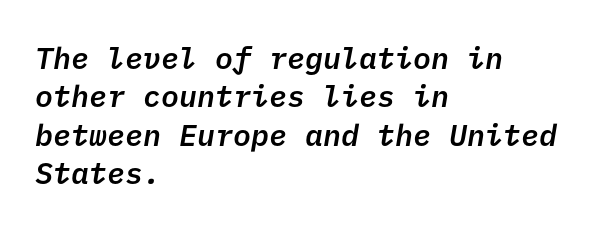
The image shows 30 px semibold sans-serif type; set left-aligned, normal line spacing (1.28x), normal letter spacing, not underlined; low stroke contrast and a medium x-height.
